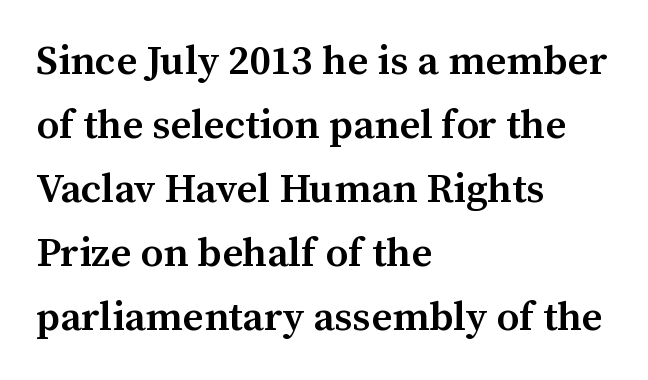
The image shows 41 px semibold serif type, upright; set left-aligned, normal line spacing (1.56x), normal letter spacing, not underlined; medium stroke contrast and a medium x-height.
